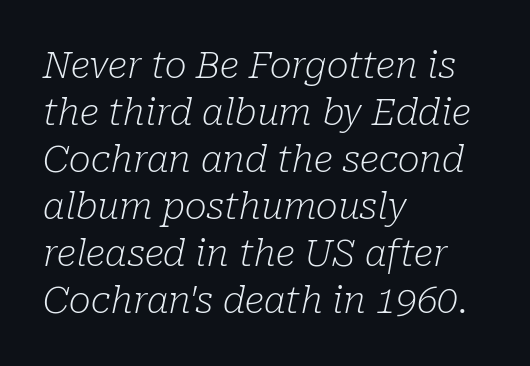
A quiet, ordinary-to-light weight characterises the typeface. Regarding leading, the lines here are spaced in the standard way. Note: serifs present on the glyphs. Line starts are locked; line ends wander. Spacing between characters is what you'd get straight out of the box. This sample has the flowing, uneven cadence of proportional lettering.
